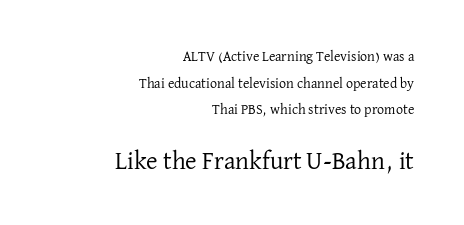
Q: Is the text bold? A: No.
Q: Is the text italic (slanted)? A: No, it is upright.
Q: Is the text underlined? A: No.
Q: How is the paragraph aligned? A: Right-aligned.
Q: Is the spacing between letters normal or unusually wide? A: Normal.
Q: Is the spacing between lines tight, normal or loose? A: Loose.
Q: Which block of text is set in a larger size, the first (top) or the second (bottom)? A: The second (bottom) one.
